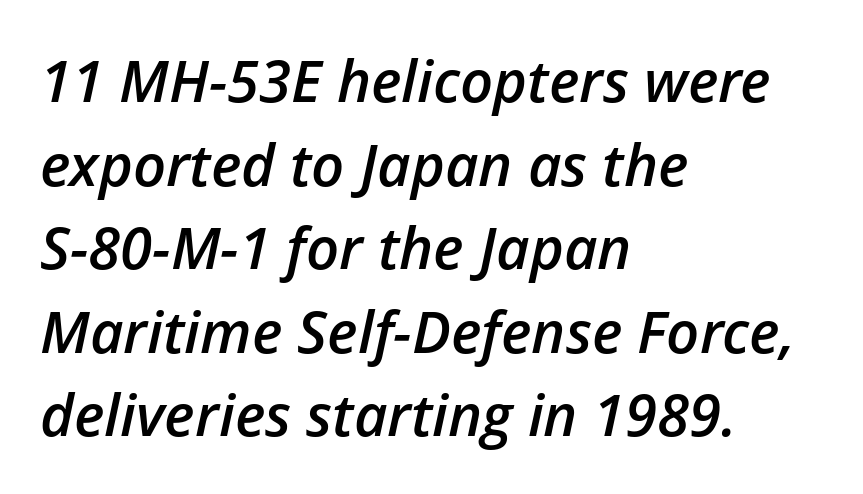
Q: Is the text bold? A: Semi-bold.
Q: Is the text italic (slanted)? A: Yes, it leans right by about 12 degrees.
Q: Is the text underlined? A: No.
Q: How is the paragraph aligned? A: Left-aligned.
Q: Is the spacing between letters normal or unusually wide? A: Normal.
Q: Is the spacing between lines tight, normal or loose? A: Normal.
Q: Width (condensed, normal, or wide)? A: Normal.
Q: Stroke contrast? A: Low.
Q: x-height? A: Medium.
Q: Monospaced? A: No.
